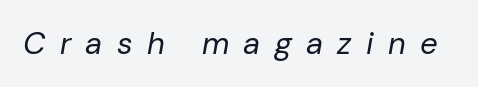
The image shows 31 px regular-weight type, italic (leaning right); set unusually wide letter spacing (+0.46 em), not underlined; low stroke contrast and a medium x-height.
